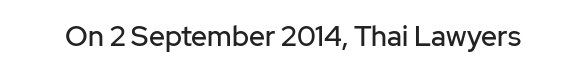
The image shows 28 px sans-serif type, upright; set normal letter spacing, not underlined; low stroke contrast and a medium x-height.
